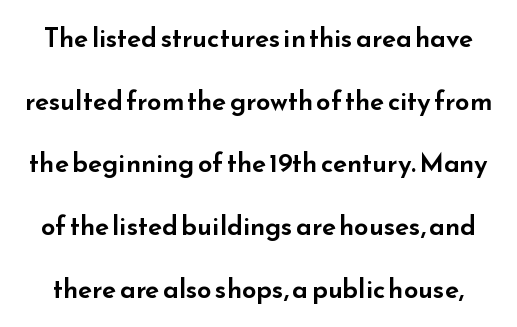
Q: Is the text italic (slanted)? A: No, it is upright.
Q: Is the text underlined? A: No.
Q: Is the spacing between letters normal or unusually wide? A: Normal.
Q: Is the spacing between lines tight, normal or loose? A: Loose.
